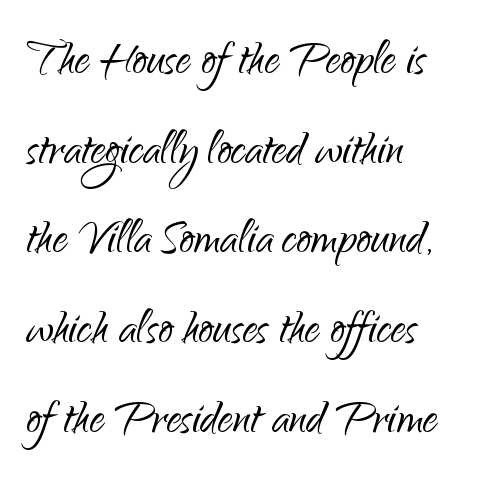
{"serif": "no", "bold": "no", "weight": "light", "width": "normal", "stroke_contrast": "low", "x_height": "small", "monospaced": "no", "underline": "no", "align": "left", "line_spacing": "normal", "line_spacing_ratio": 1.52, "letter_spacing": "normal", "letter_spacing_em": 0.0, "glyph_px": 59}
